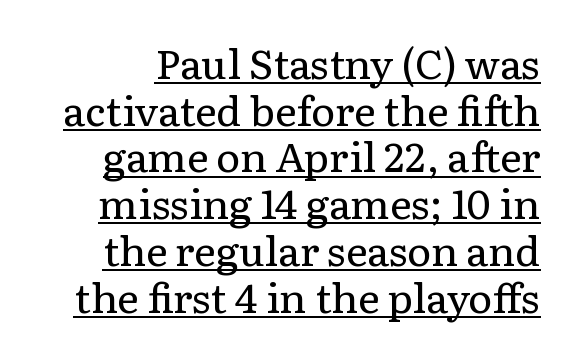
The image shows 41 px regular-weight serif type, upright; set tight line spacing (1.14x), normal letter spacing, underlined; low stroke contrast and a medium x-height.
